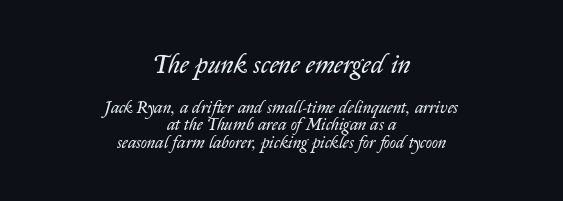
{"italic": "yes", "lean": "right", "slant_degrees": 14, "bold": "no", "underline": "no", "align": "center", "line_spacing": "tight", "line_spacing_ratio": 1.03, "letter_spacing": "normal", "letter_spacing_em": 0.0, "larger_block": "first", "size_ratio": 1.53, "glyph_px": 26}
